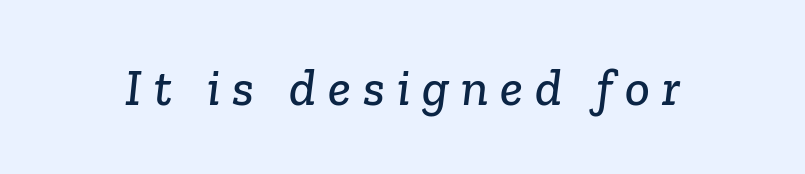
The space directly below the letters is spotless. Does extra space separate the letters? Yes, quite a lot of it. Character widths vary here, with narrow letters taking less room than wide ones. Type style note: has serifs.
